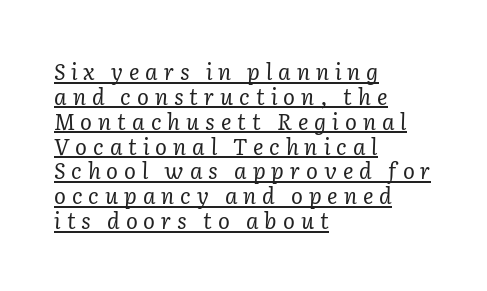
The font is comparable to plain body text, perhaps lighter. Honestly, the rows look squashed on top of each other. A typographer would call this underscored text. You could only call the tracking loose — the letters float apart. Each line starts at the same left margin while the right side varies. Slant detected: the letters are inclined.
